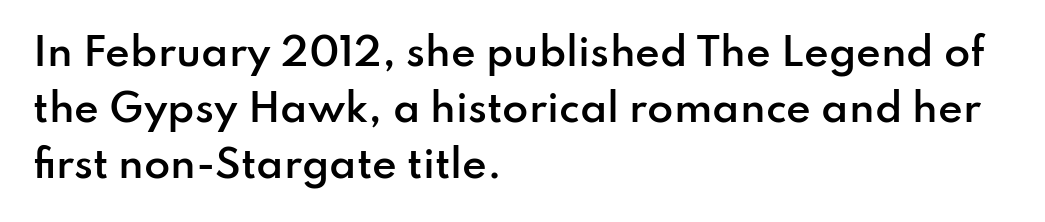
{"serif": "no", "italic": "no", "bold": "semi", "weight": "semibold", "width": "normal", "stroke_contrast": "low", "x_height": "small", "monospaced": "no", "underline": "no", "align": "left", "line_spacing": "normal", "line_spacing_ratio": 1.48, "letter_spacing": "normal", "letter_spacing_em": 0.0, "glyph_px": 38}
